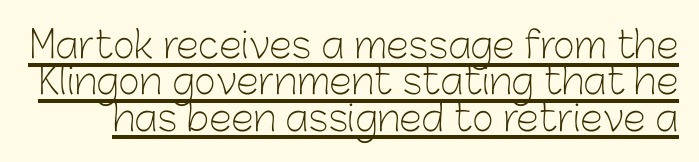
Q: Is the text bold? A: No.
Q: Is the text italic (slanted)? A: No, it is upright.
Q: Is the typeface a serif or a sans-serif typeface? A: Sans-serif.
Q: Is the text underlined? A: Yes.
Q: Is the spacing between letters normal or unusually wide? A: Normal.
Q: Is the spacing between lines tight, normal or loose? A: Tight.
Q: Width (condensed, normal, or wide)? A: Normal.
Q: Stroke contrast? A: Low.
Q: x-height? A: Medium.
Q: Monospaced? A: No.
